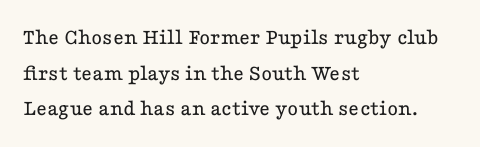
Q: Is the text bold? A: No.
Q: Is the text italic (slanted)? A: No, it is upright.
Q: Is the text underlined? A: No.
Q: How is the paragraph aligned? A: Left-aligned.
Q: Is the spacing between letters normal or unusually wide? A: Normal.
Q: Is the spacing between lines tight, normal or loose? A: Normal.
